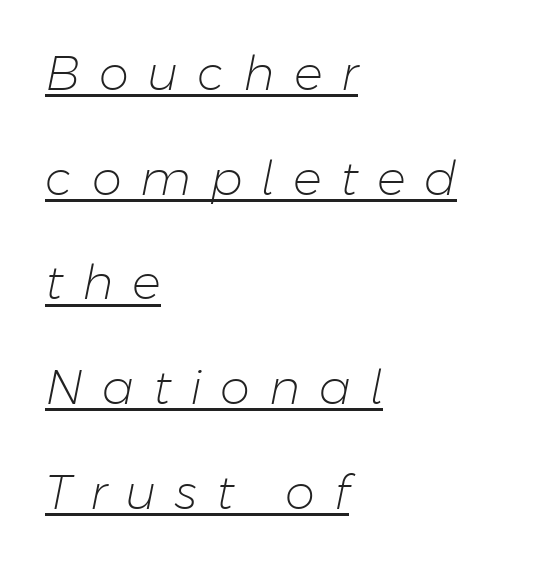
Spacing between characters has been opened up far beyond the box default. Is this a fixed-width face? No — the glyphs have proportional, varying widths. Does the leading feel generous? Absolutely, it's lavish. There's an unmistakable incline to the writing here. The letters look calm and open, with moderate or lighter stems.
